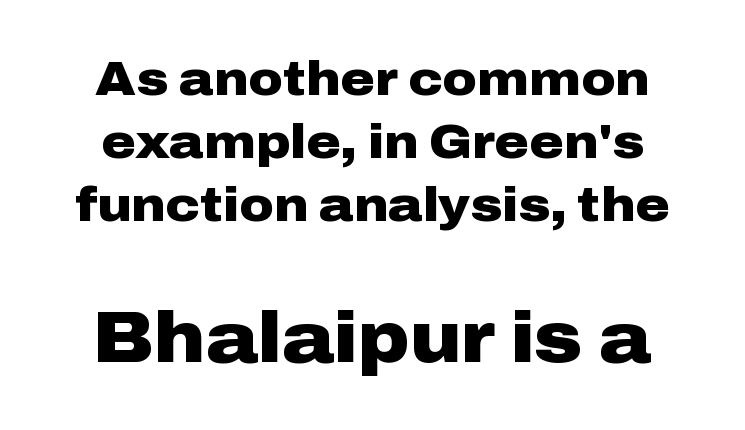
Typographic density is high because the face is bold. The later block is typeset at a bigger size than the earlier block. Style check: upright. Note the varied advance widths — an 'i' is clearly narrower than an 'm'. One glance says typical: line gaps are just what's usual. The rendering keeps characters at their native spacing.
